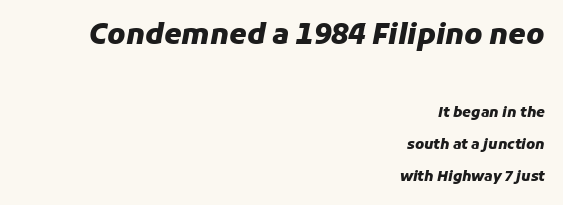
The image shows 28 px heavy type, italic (leaning right); set right-aligned, loose line spacing (2.27x), normal letter spacing, not underlined; the first (top) block is 2.0x larger; low stroke contrast and a medium x-height.
